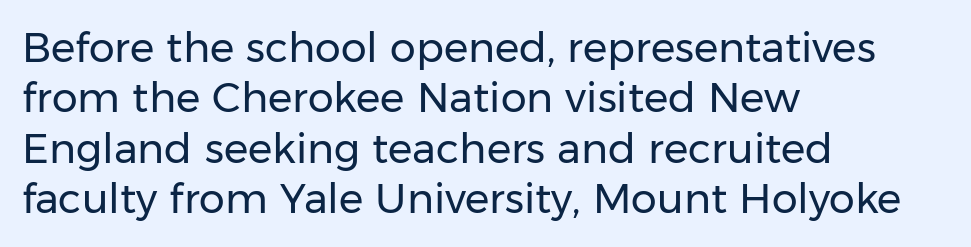
{"serif": "no", "italic": "no", "bold": "no", "weight": "regular", "width": "normal", "stroke_contrast": "low", "x_height": "medium", "monospaced": "no", "underline": "no", "align": "left", "line_spacing_ratio": 1.23, "letter_spacing": "normal", "letter_spacing_em": 0.0, "glyph_px": 41}
